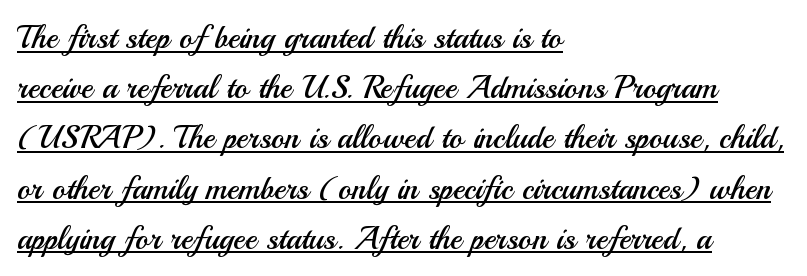
{"serif": "no", "bold": "no", "weight": "regular", "width": "normal", "stroke_contrast": "medium", "x_height": "small", "monospaced": "no", "underline": "yes", "align": "left", "line_spacing": "normal", "line_spacing_ratio": 1.57, "letter_spacing": "normal", "letter_spacing_em": 0.0, "glyph_px": 32}
